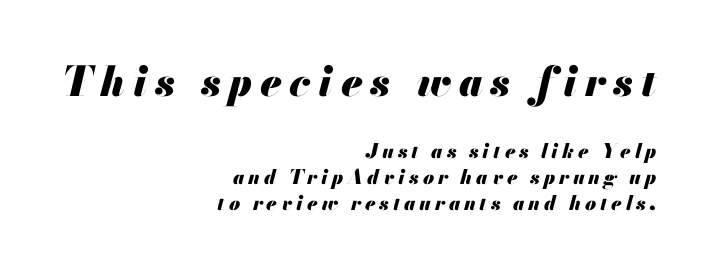
The image shows 41 px heavy type, italic (leaning right); set right-aligned, normal line spacing (1.3x), not underlined; the first (top) block is 2.05x larger; medium stroke contrast and a small x-height.
